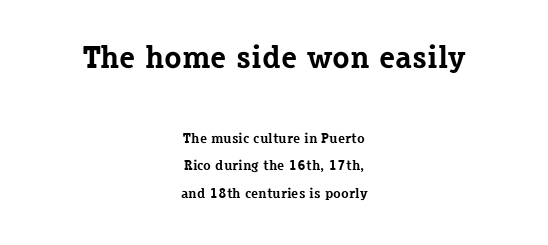
The image shows 32 px bold serif type, upright; set centered, loose line spacing (1.95x), normal letter spacing, not underlined; the first (top) block is 2.29x larger; low stroke contrast and a medium x-height.
